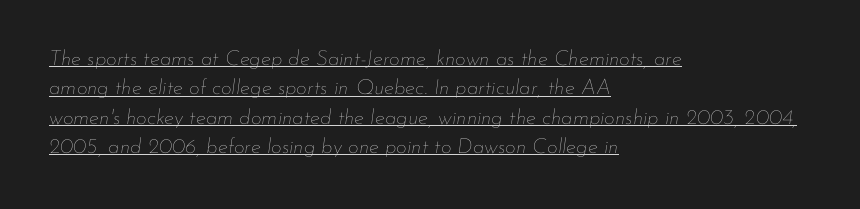
Italic: yes, the glyphs are oblique. Quick note: underline on. Short and long lines alike share a common starting point at left. A typesetter would call this zero additional tracking. The typeface has the unassuming heft of standard copy or less. Horizontal bands of white between lines are of average thickness.
